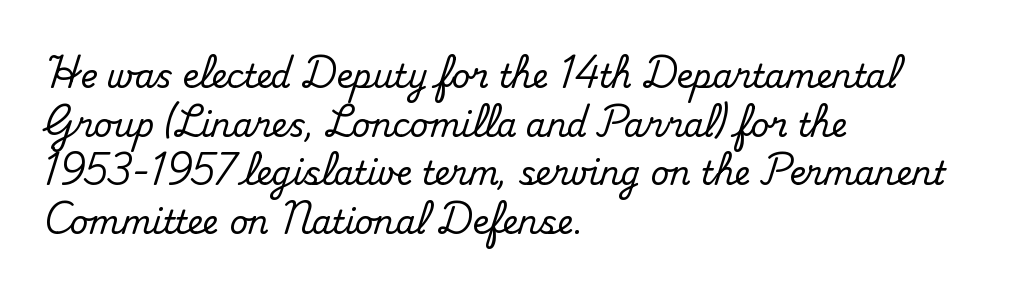
The image shows 32 px serif type; set left-aligned, normal line spacing (1.52x), normal letter spacing, not underlined; medium stroke contrast and a small x-height.
